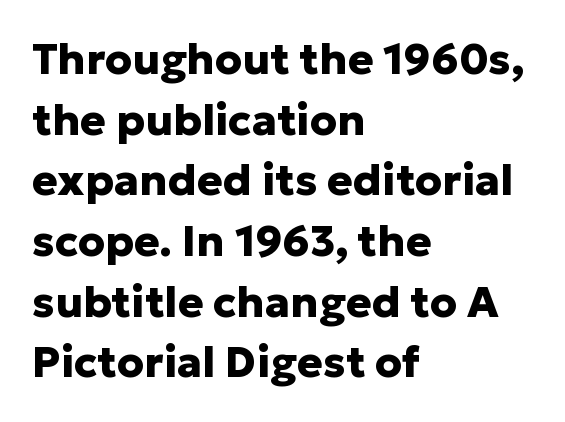
Q: Is the text bold? A: Yes.
Q: Is the text italic (slanted)? A: No, it is upright.
Q: Is the typeface a serif or a sans-serif typeface? A: Sans-serif.
Q: Is the text underlined? A: No.
Q: How is the paragraph aligned? A: Left-aligned.
Q: Is the spacing between letters normal or unusually wide? A: Normal.
Q: Is the spacing between lines tight, normal or loose? A: Normal.
Q: Width (condensed, normal, or wide)? A: Normal.
Q: Stroke contrast? A: Low.
Q: x-height? A: Medium.
Q: Monospaced? A: No.
